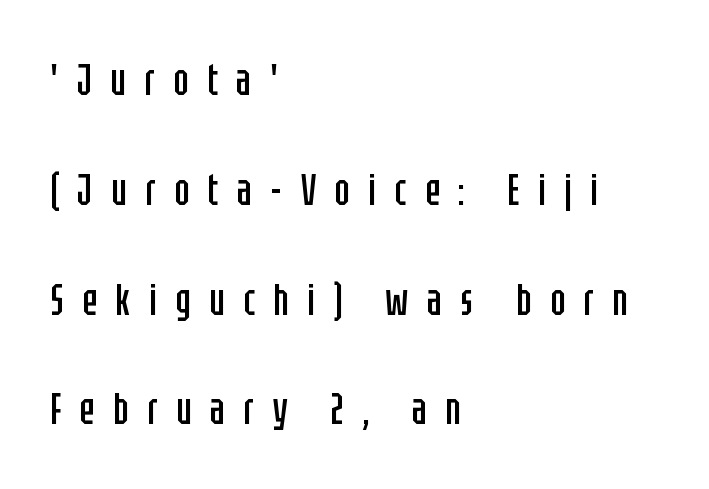
Q: Is the text bold? A: No.
Q: Is the text italic (slanted)? A: No, it is upright.
Q: Is the typeface a serif or a sans-serif typeface? A: Sans-serif.
Q: Is the text underlined? A: No.
Q: How is the paragraph aligned? A: Left-aligned.
Q: Is the spacing between letters normal or unusually wide? A: Unusually wide.
Q: Is the spacing between lines tight, normal or loose? A: Loose.
Q: Width (condensed, normal, or wide)? A: Condensed.
Q: Stroke contrast? A: Low.
Q: x-height? A: Large.
Q: Monospaced? A: No.
